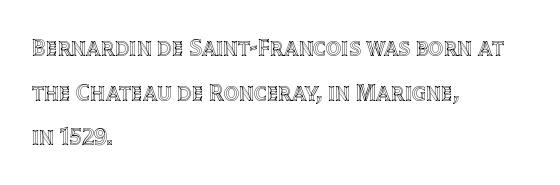
{"italic": "no", "underline": "no", "align": "left", "line_spacing_ratio": 1.86, "letter_spacing": "normal", "letter_spacing_em": 0.0, "glyph_px": 24}
